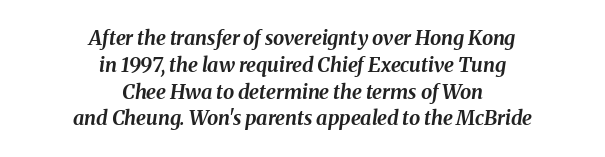
Q: Is the text bold? A: Yes.
Q: Is the text italic (slanted)? A: Yes, it leans right by about 8 degrees.
Q: Is the text underlined? A: No.
Q: How is the paragraph aligned? A: Centered.
Q: Is the spacing between letters normal or unusually wide? A: Normal.
Q: Is the spacing between lines tight, normal or loose? A: Normal.
